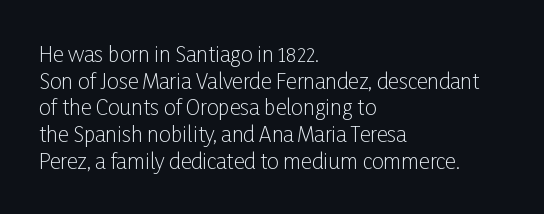
Summary of weight: not heavy and not bold. The vertical gap from one line to the next is medium. The type is set solid horizontally, with unmodified tracking. No italicization has been applied; the sample stays upright. The paragraph shown leans on its left margin. The gap between lines stays unmarked.
